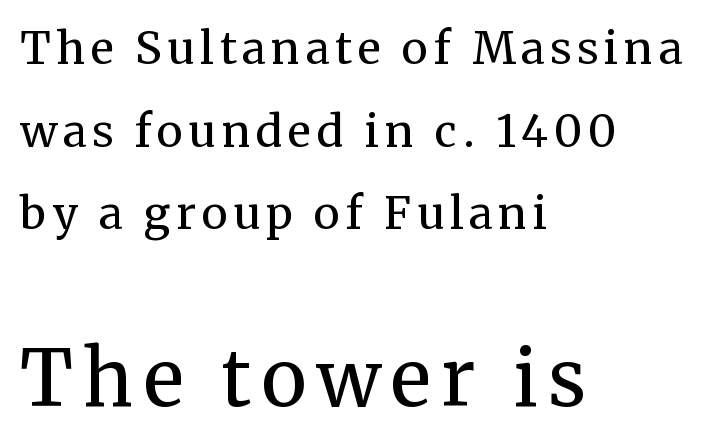
The weight tops out at a normal text grade. This sample has the flowing, uneven cadence of proportional lettering. This rendering features lettering with no underline. This sample uses an upright cut, with every glyph sitting square on the baseline. Left-aligned paragraph, ragged on the right.
